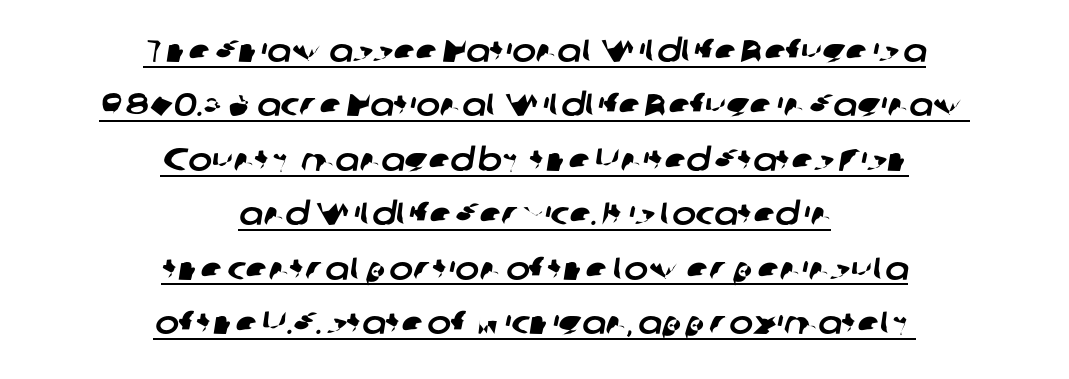
The image shows 32 px sans-serif type; set centered, normal line spacing (1.7x), normal letter spacing, underlined; low stroke contrast and a medium x-height.
